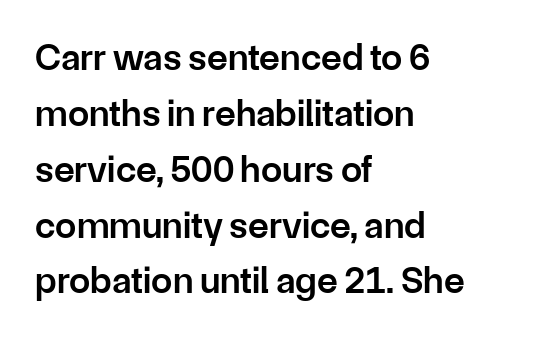
Q: Is the text bold? A: Semi-bold.
Q: Is the text italic (slanted)? A: No, it is upright.
Q: Is the typeface a serif or a sans-serif typeface? A: Sans-serif.
Q: Is the text underlined? A: No.
Q: How is the paragraph aligned? A: Left-aligned.
Q: Is the spacing between letters normal or unusually wide? A: Normal.
Q: Is the spacing between lines tight, normal or loose? A: Normal.
Q: Width (condensed, normal, or wide)? A: Normal.
Q: Stroke contrast? A: Low.
Q: x-height? A: Medium.
Q: Monospaced? A: No.
